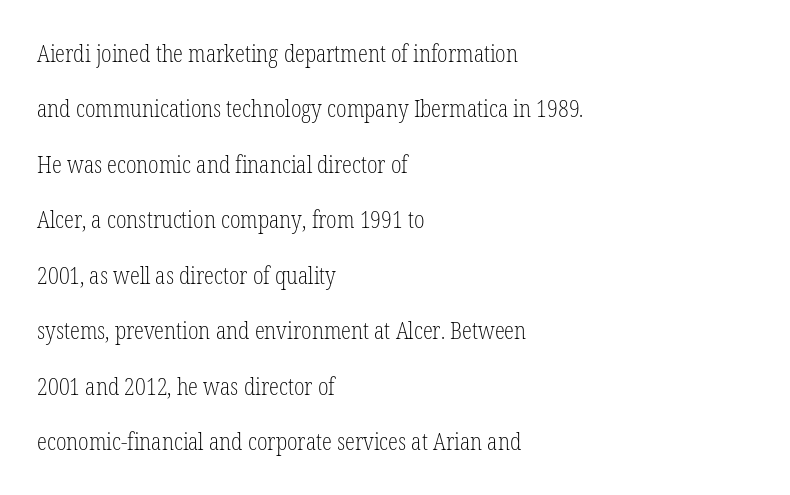
{"italic": "no", "bold": "no", "underline": "no", "align": "left", "line_spacing": "loose", "line_spacing_ratio": 2.41, "letter_spacing": "normal", "letter_spacing_em": 0.0, "glyph_px": 23}
